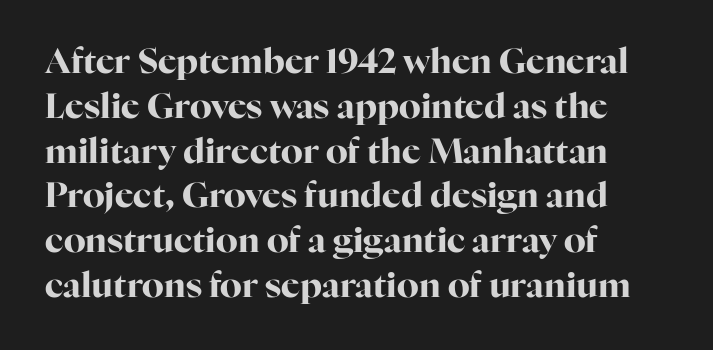
Q: Is the text bold? A: Yes.
Q: Is the text italic (slanted)? A: No, it is upright.
Q: Is the typeface a serif or a sans-serif typeface? A: Serif.
Q: Is the text underlined? A: No.
Q: How is the paragraph aligned? A: Left-aligned.
Q: Is the spacing between letters normal or unusually wide? A: Normal.
Q: Is the spacing between lines tight, normal or loose? A: Normal.
Q: Width (condensed, normal, or wide)? A: Normal.
Q: Stroke contrast? A: High.
Q: x-height? A: Medium.
Q: Monospaced? A: No.
